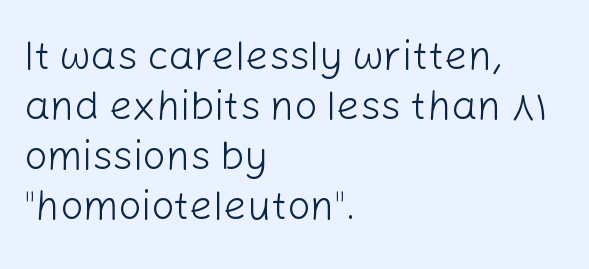
{"serif": "no", "italic": "no", "bold": "no", "weight": "light", "width": "normal", "stroke_contrast": "low", "x_height": "medium", "monospaced": "no", "underline": "no", "align": "left", "line_spacing_ratio": 1.22, "letter_spacing": "normal", "letter_spacing_em": 0.0, "glyph_px": 41}
